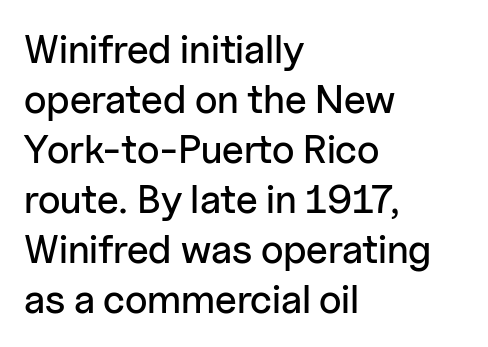
Q: Is the text italic (slanted)? A: No, it is upright.
Q: Is the typeface a serif or a sans-serif typeface? A: Sans-serif.
Q: Is the text underlined? A: No.
Q: How is the paragraph aligned? A: Left-aligned.
Q: Is the spacing between letters normal or unusually wide? A: Normal.
Q: Is the spacing between lines tight, normal or loose? A: Normal.
Q: Width (condensed, normal, or wide)? A: Normal.
Q: Stroke contrast? A: Low.
Q: x-height? A: Medium.
Q: Monospaced? A: No.
